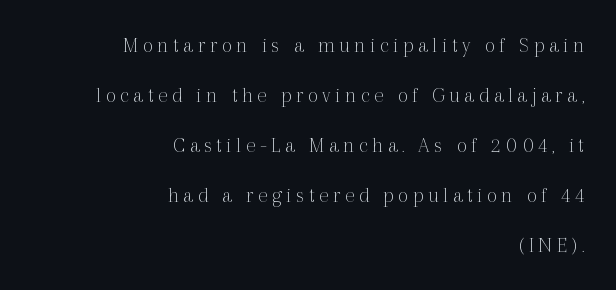
The image shows 22 px text type, upright; set right-aligned, loose line spacing (2.27x), unusually wide letter spacing (+0.21 em), not underlined.
